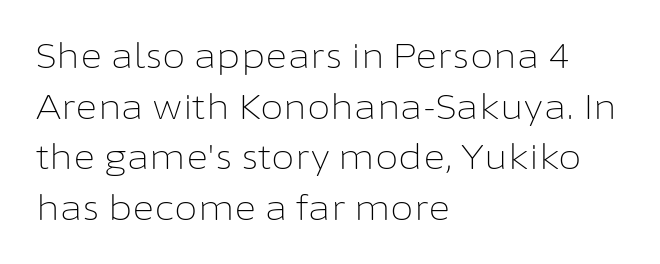
The lines sit at an ordinary, default distance from one another. The designer went with a sans here, leaving each stem footless. You could not count columns in this text — the font is proportionally spaced. The rendering anchors every line to the left-hand side. Tall strokes in this sample are plumb rather than angled.
